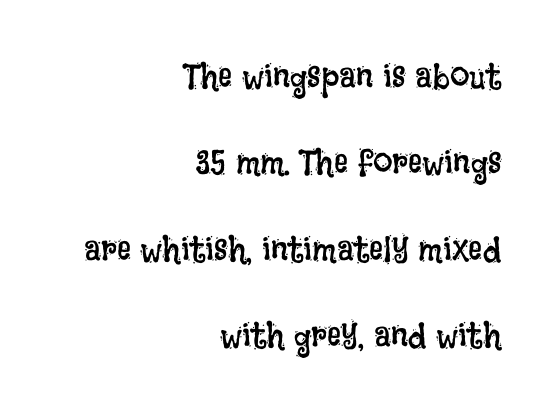
{"italic": "no", "bold": "no", "weight": "regular", "width": "condensed", "stroke_contrast": "low", "x_height": "large", "monospaced": "no", "underline": "no", "align": "right", "line_spacing": "loose", "line_spacing_ratio": 2.47, "letter_spacing": "normal", "letter_spacing_em": 0.0, "glyph_px": 35}
